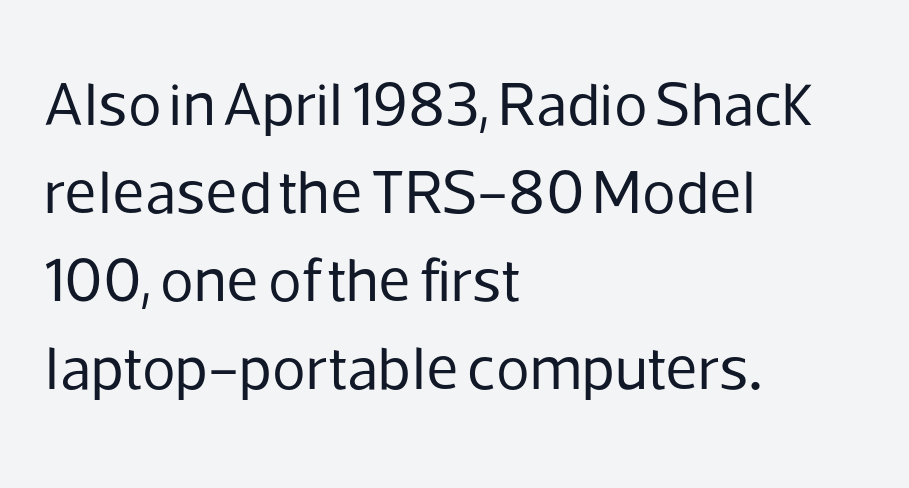
The image shows 62 px regular-weight sans-serif type, upright; set left-aligned, normal line spacing (1.42x), normal letter spacing, not underlined; low stroke contrast and a medium x-height.
